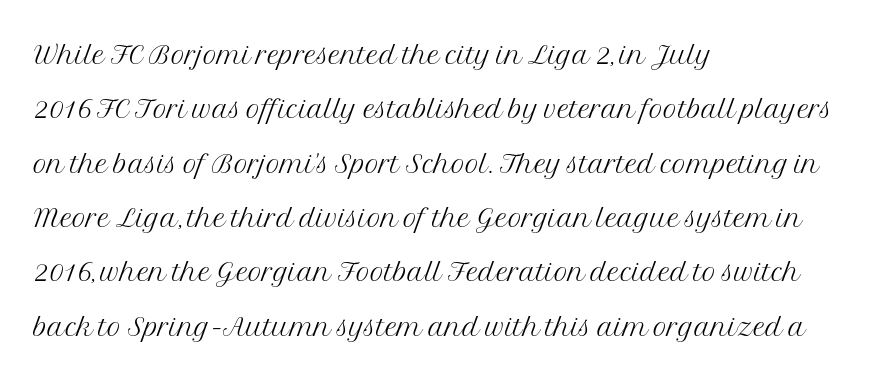
{"serif": "yes", "bold": "no", "weight": "light", "width": "normal", "stroke_contrast": "medium", "x_height": "medium", "monospaced": "no", "underline": "no", "align": "left", "line_spacing": "normal", "line_spacing_ratio": 1.43, "letter_spacing": "normal", "letter_spacing_em": 0.0, "glyph_px": 38}
